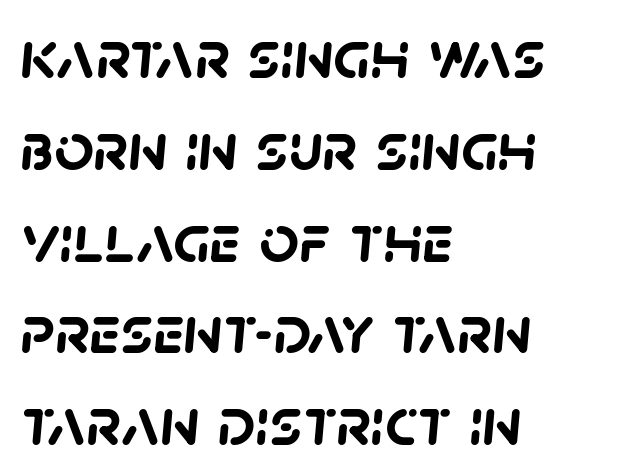
{"serif": "no", "bold": "yes", "weight": "semibold", "width": "normal", "stroke_contrast": "low", "x_height": "large", "monospaced": "no", "underline": "no", "align": "left", "line_spacing": "normal", "line_spacing_ratio": 1.33, "letter_spacing": "normal", "letter_spacing_em": 0.0, "glyph_px": 69}
